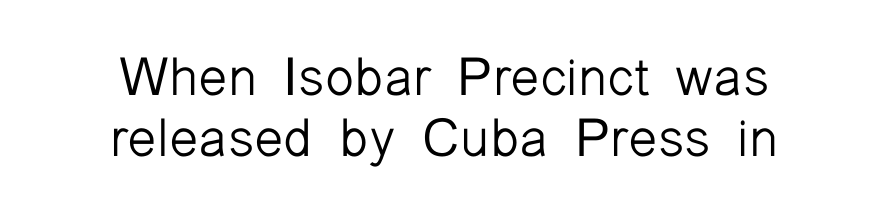
Type without underlining. A light-to-regular cut is what we see here. The font family rendered here belongs to the sans-serif group. Does the leading feel generous? Not at all — it's pinched.
